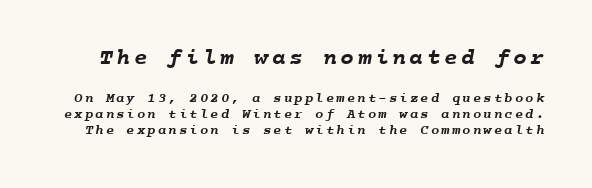
The image shows 23 px bold type; set tight line spacing (1.13x), not underlined; the first (top) block is 1.64x larger.
